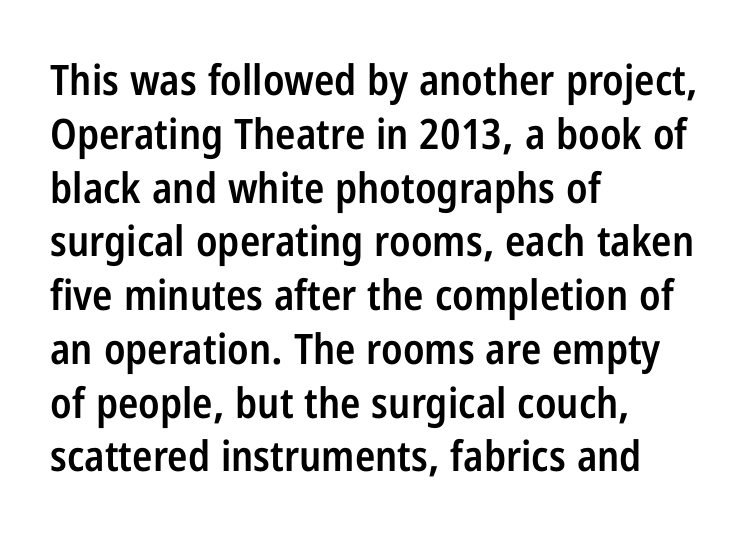
{"serif": "no", "italic": "no", "bold": "semi", "weight": "semibold", "width": "condensed", "stroke_contrast": "low", "x_height": "medium", "monospaced": "no", "underline": "no", "align": "left", "line_spacing": "normal", "line_spacing_ratio": 1.28, "letter_spacing": "normal", "letter_spacing_em": 0.0, "glyph_px": 42}
